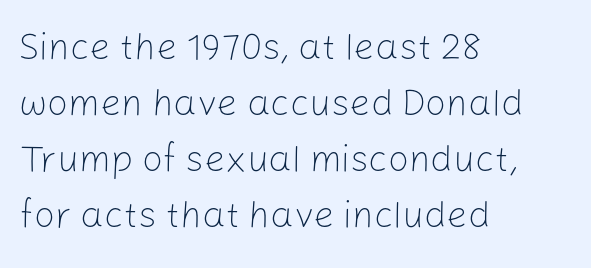
{"serif": "no", "italic": "no", "bold": "no", "weight": "light", "width": "normal", "stroke_contrast": "low", "x_height": "medium", "monospaced": "no", "underline": "no", "align": "left", "line_spacing": "normal", "line_spacing_ratio": 1.51, "letter_spacing": "normal", "letter_spacing_em": 0.0, "glyph_px": 37}
